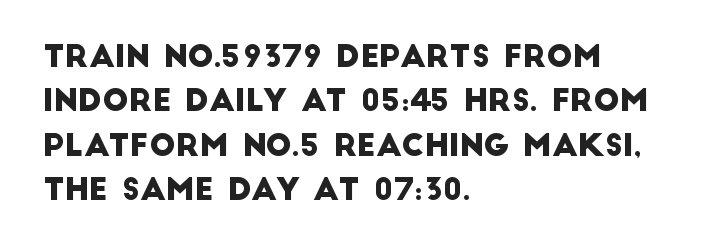
{"serif": "no", "width": "normal", "stroke_contrast": "low", "x_height": "large", "monospaced": "no", "underline": "no", "align": "left", "line_spacing": "normal", "line_spacing_ratio": 1.43, "letter_spacing": "normal", "letter_spacing_em": 0.0, "glyph_px": 31}
